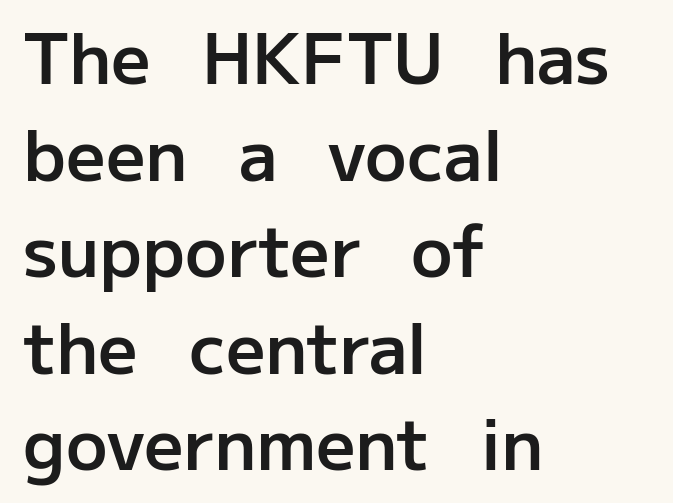
{"serif": "no", "italic": "no", "bold": "semi", "weight": "semibold", "width": "normal", "stroke_contrast": "low", "x_height": "medium", "monospaced": "no", "underline": "no", "align": "left", "line_spacing": "normal", "line_spacing_ratio": 1.4, "letter_spacing": "normal", "letter_spacing_em": 0.0, "glyph_px": 69}
